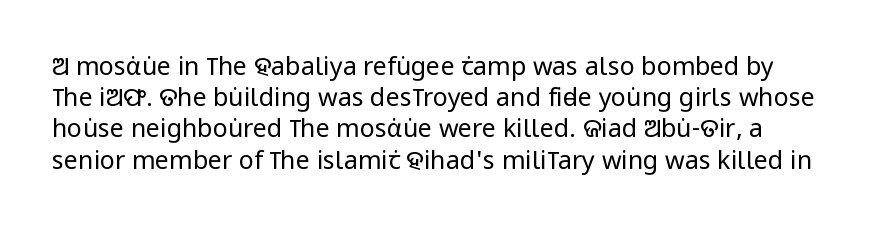
The image shows 25 px text type, upright; set normal line spacing (1.25x), normal letter spacing, not underlined.
